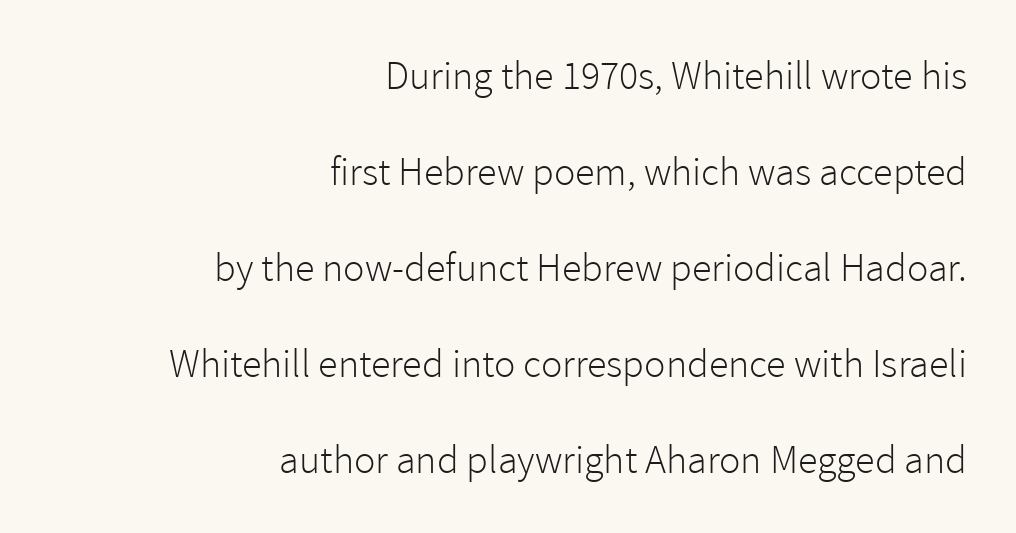
The baseline area is clear. A student would call this right alignment; a typographer would say flush right, rag left. No italicization has been applied; the sample stays upright. The passage shown is not bold in any degree.
